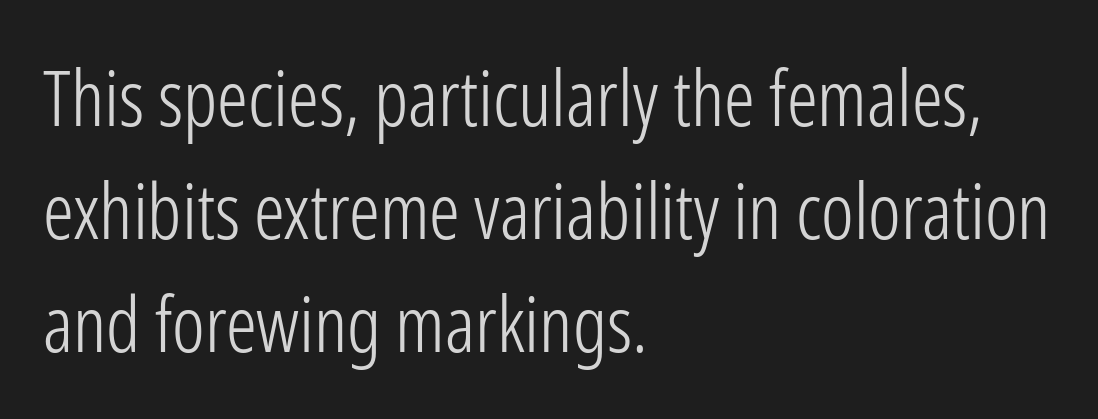
You could not count columns in this text — the font is proportionally spaced. These lines are composed in type without serifs. The horizontal fit of the characters is conventional and even. Rule under the text: the space is simply empty. Does the copy run flush right? No — it runs flush left. Italic: no, the glyphs are upright roman.
